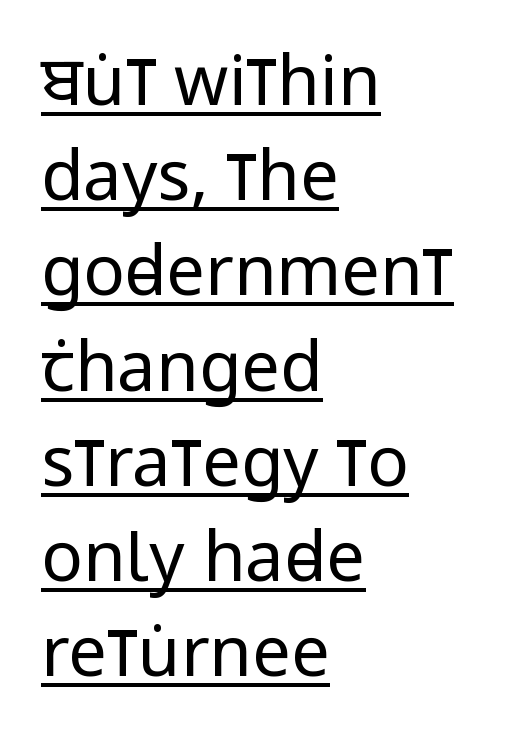
Q: Is the text bold? A: No.
Q: Is the text italic (slanted)? A: No, it is upright.
Q: Is the typeface a serif or a sans-serif typeface? A: Sans-serif.
Q: Is the text underlined? A: Yes.
Q: How is the paragraph aligned? A: Left-aligned.
Q: Is the spacing between letters normal or unusually wide? A: Normal.
Q: Is the spacing between lines tight, normal or loose? A: Normal.
Q: Width (condensed, normal, or wide)? A: Condensed.
Q: Stroke contrast? A: Low.
Q: x-height? A: Large.
Q: Monospaced? A: No.
